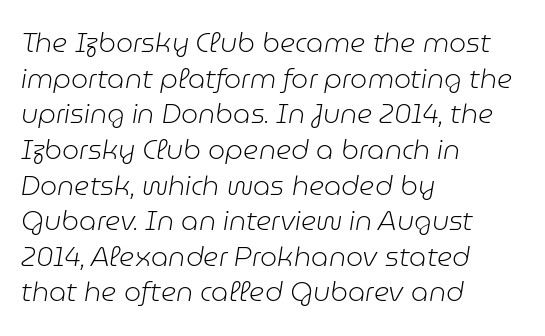
Q: Is the text bold? A: No.
Q: Is the text italic (slanted)? A: Yes, it leans right by about 9 degrees.
Q: Is the text underlined? A: No.
Q: How is the paragraph aligned? A: Left-aligned.
Q: Is the spacing between letters normal or unusually wide? A: Normal.
Q: Is the spacing between lines tight, normal or loose? A: Normal.
